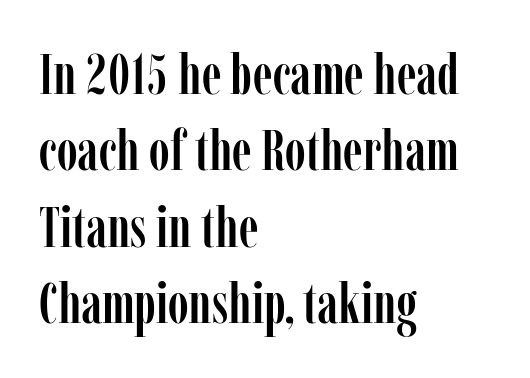
Q: Is the text italic (slanted)? A: No, it is upright.
Q: Is the typeface a serif or a sans-serif typeface? A: Serif.
Q: Is the text underlined? A: No.
Q: How is the paragraph aligned? A: Left-aligned.
Q: Is the spacing between letters normal or unusually wide? A: Normal.
Q: Is the spacing between lines tight, normal or loose? A: Normal.
Q: Width (condensed, normal, or wide)? A: Condensed.
Q: Stroke contrast? A: Low.
Q: x-height? A: Medium.
Q: Monospaced? A: No.
